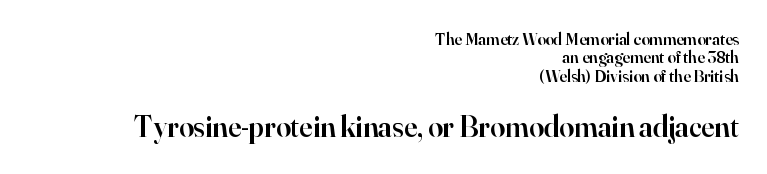
The image shows 30 px semibold serif type, upright; set right-aligned, tight line spacing (1.08x), normal letter spacing, not underlined; the second (bottom) block is 1.76x larger; high stroke contrast and a small x-height.
